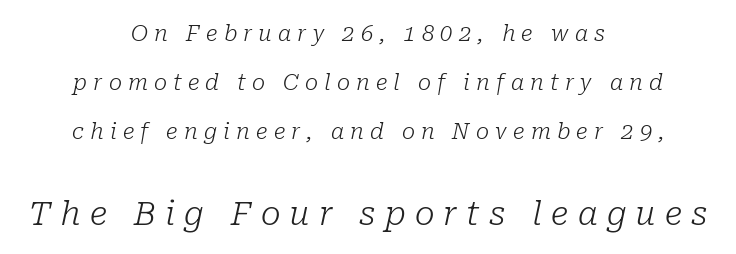
The image shows 33 px light serif type, italic (leaning right); set centered, loose line spacing (2.23x), unusually wide letter spacing (+0.28 em), not underlined; the second (bottom) block is 1.5x larger; low stroke contrast and a medium x-height.
